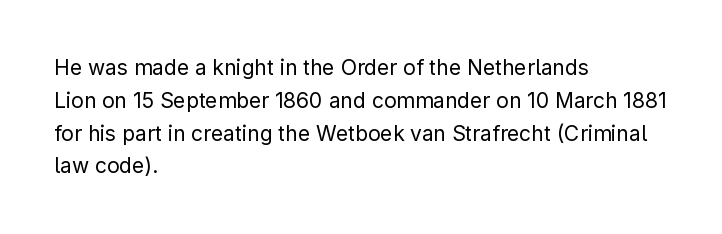
Upright lettering throughout. The rows are spaced the way most documents space them. These lines stack with their left ends in a neat column. The space beneath each line is pristine and unruled. This sample uses plain, unmodified letter spacing. Stem width sits at or under what a default text font uses.
